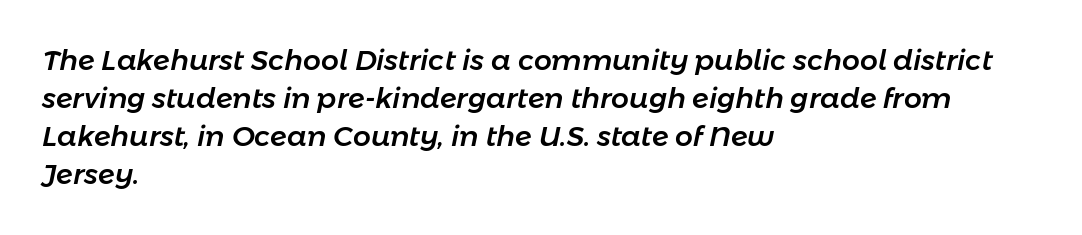
Q: Is the text italic (slanted)? A: Yes, it leans right by about 11 degrees.
Q: Is the text underlined? A: No.
Q: How is the paragraph aligned? A: Left-aligned.
Q: Is the spacing between letters normal or unusually wide? A: Normal.
Q: Is the spacing between lines tight, normal or loose? A: Normal.
Q: Width (condensed, normal, or wide)? A: Normal.
Q: Stroke contrast? A: Low.
Q: x-height? A: Medium.
Q: Monospaced? A: No.
